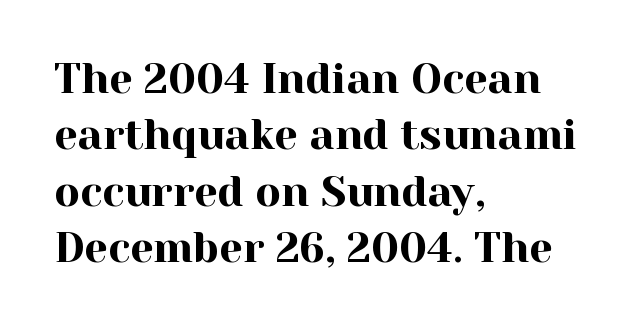
The image shows 42 px serif type, upright; set left-aligned, normal line spacing (1.34x), normal letter spacing, not underlined; a medium x-height.
